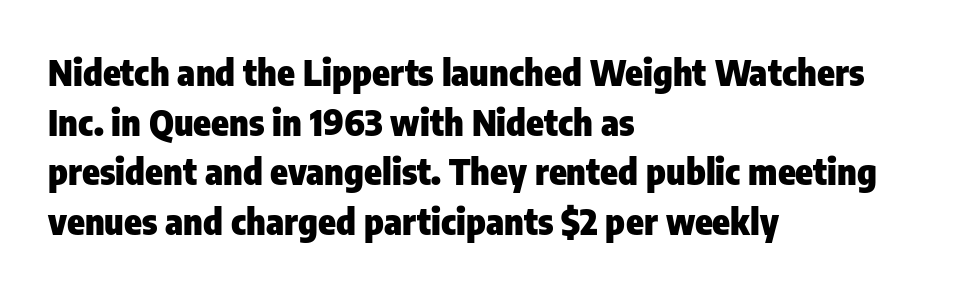
Q: Is the text bold? A: Yes.
Q: Is the text italic (slanted)? A: No, it is upright.
Q: Is the typeface a serif or a sans-serif typeface? A: Sans-serif.
Q: Is the text underlined? A: No.
Q: How is the paragraph aligned? A: Left-aligned.
Q: Is the spacing between letters normal or unusually wide? A: Normal.
Q: Is the spacing between lines tight, normal or loose? A: Normal.
Q: Width (condensed, normal, or wide)? A: Condensed.
Q: Stroke contrast? A: Low.
Q: x-height? A: Medium.
Q: Monospaced? A: No.
